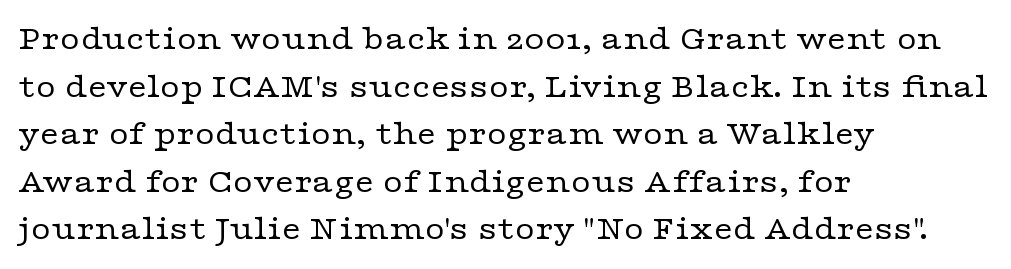
What stands out about the letter spacing? Nothing — it is the standard amount. Casual observation: everything's shoved over to the left. Font category for this specimen: serif. The space directly below the letters is spotless. The typeface has the unassuming heft of standard copy or less. Normally led — the rows are evenly, conventionally spaced.
